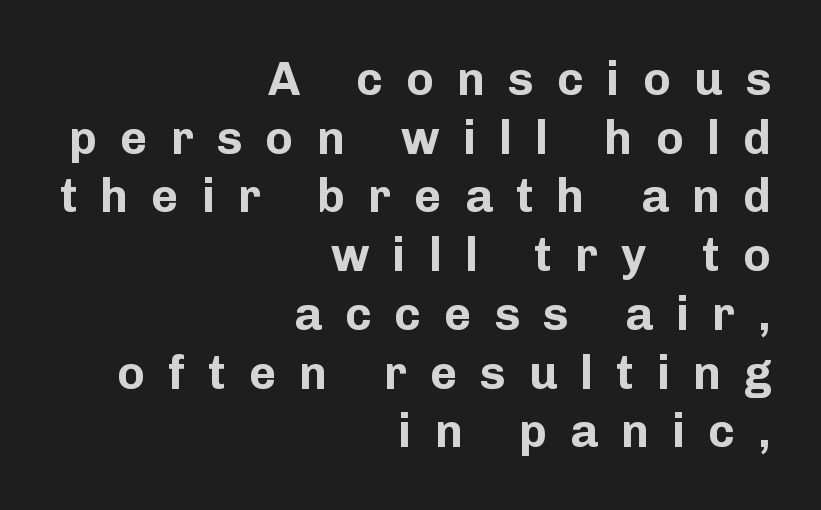
Q: Is the text bold? A: Yes.
Q: Is the text italic (slanted)? A: No, it is upright.
Q: Is the typeface a serif or a sans-serif typeface? A: Sans-serif.
Q: Is the text underlined? A: No.
Q: How is the paragraph aligned? A: Right-aligned.
Q: Is the spacing between letters normal or unusually wide? A: Unusually wide.
Q: Is the spacing between lines tight, normal or loose? A: Normal.
Q: Width (condensed, normal, or wide)? A: Normal.
Q: Stroke contrast? A: Low.
Q: x-height? A: Medium.
Q: Monospaced? A: No.
